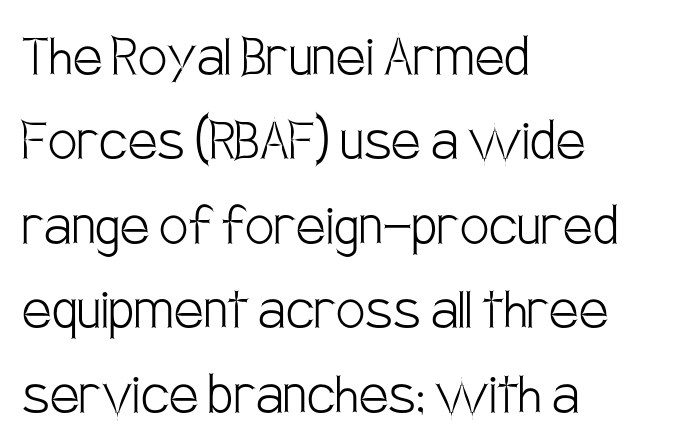
The passage shown is typed in a proportional face where columns would drift. Line beginnings align vertically; line endings do not. The letters stand straight up with perfectly vertical stems. The words here are not underlined.
